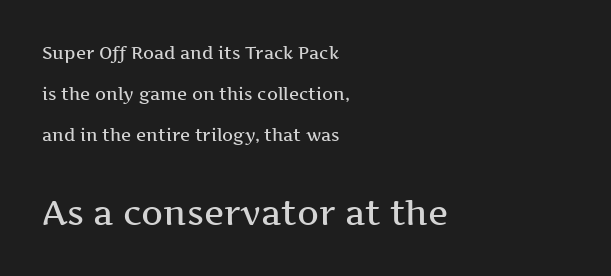
The image shows 34 px semibold, wide serif type, upright; set left-aligned, loose line spacing (2.4x), normal letter spacing, not underlined; the second (bottom) block is 2.0x larger; medium stroke contrast and a medium x-height.
